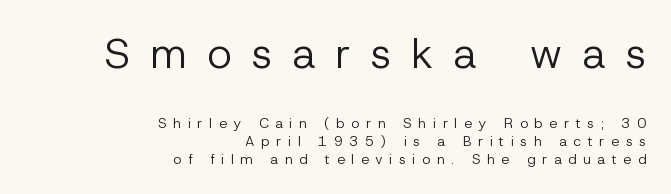
Two sizes are in play, and the larger belongs to the first block. Unmarked baselines from the first word to the last. Regarding serifs, this sample does without them. These lines are set flush right with a ragged left edge. Between one letter and the next there's a generous, obvious gap. In terms of posture, this sample is upright.
